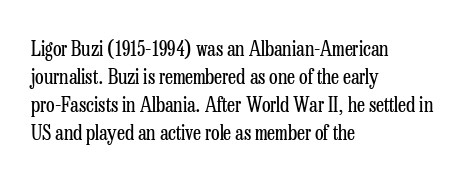
{"italic": "no", "bold": "no", "underline": "no", "align": "left", "line_spacing": "normal", "line_spacing_ratio": 1.4, "letter_spacing": "normal", "letter_spacing_em": 0.0, "glyph_px": 20}
